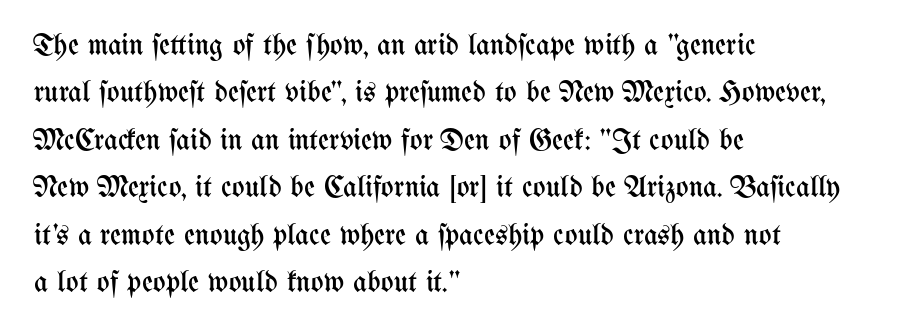
The image shows 30 px regular-weight, condensed type, upright; set left-aligned, normal line spacing (1.58x), normal letter spacing, not underlined; medium stroke contrast and a medium x-height.
